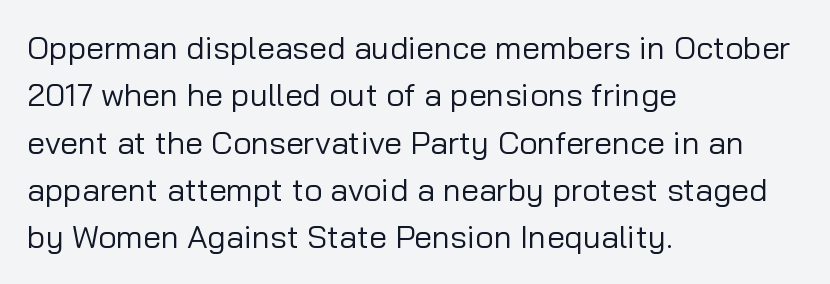
Q: Is the text bold? A: No.
Q: Is the text italic (slanted)? A: No, it is upright.
Q: Is the typeface a serif or a sans-serif typeface? A: Sans-serif.
Q: Is the text underlined? A: No.
Q: How is the paragraph aligned? A: Left-aligned.
Q: Is the spacing between letters normal or unusually wide? A: Normal.
Q: Is the spacing between lines tight, normal or loose? A: Normal.
Q: Width (condensed, normal, or wide)? A: Normal.
Q: Stroke contrast? A: Low.
Q: x-height? A: Medium.
Q: Monospaced? A: No.
